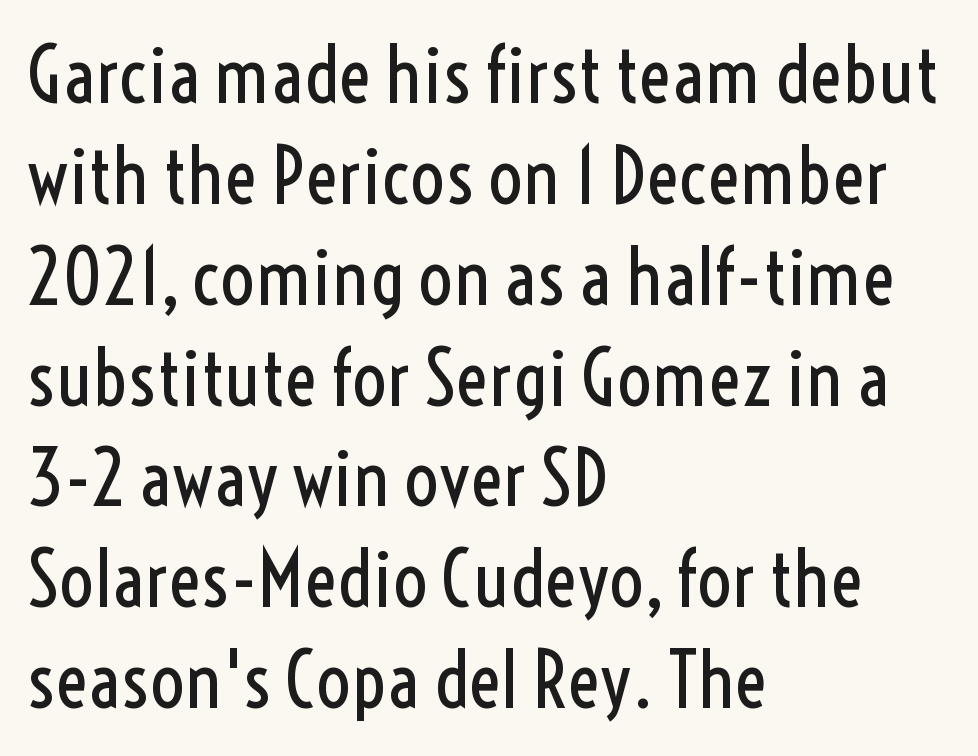
{"serif": "no", "italic": "no", "bold": "no", "weight": "regular", "width": "condensed", "x_height": "medium", "monospaced": "no", "underline": "no", "align": "left", "line_spacing": "normal", "line_spacing_ratio": 1.31, "letter_spacing": "normal", "letter_spacing_em": 0.0, "glyph_px": 77}
